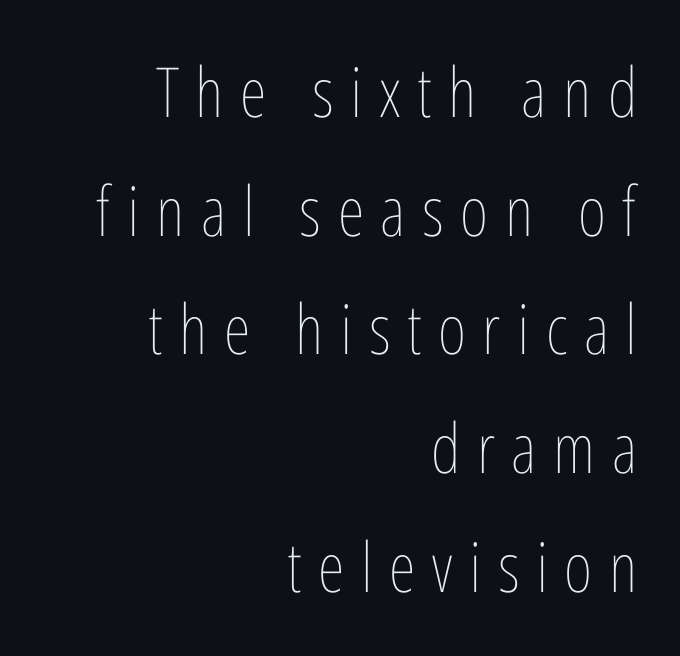
You could not count columns in this text — the font is proportionally spaced. Here the glyphs are tracked loosely, breaking word shapes into spaced letters. The axis of the letterforms is exactly vertical. Underline: absent. The typeface has the unassuming heft of standard copy or less.
